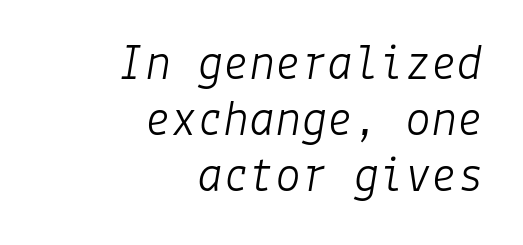
{"italic": "yes", "lean": "right", "slant_degrees": 9, "bold": "no", "weight": "light", "width": "normal", "stroke_contrast": "low", "x_height": "medium", "underline": "no", "align": "right", "line_spacing": "tight", "line_spacing_ratio": 1.08, "letter_spacing": "normal", "letter_spacing_em": 0.0, "glyph_px": 52}
